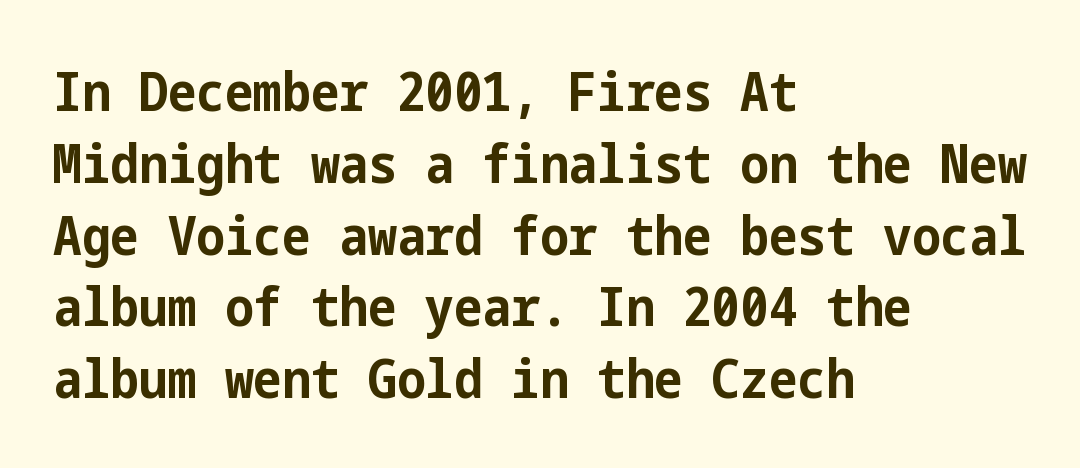
Q: Is the text bold? A: Yes.
Q: Is the text italic (slanted)? A: No, it is upright.
Q: Is the typeface a serif or a sans-serif typeface? A: Sans-serif.
Q: Is the text underlined? A: No.
Q: How is the paragraph aligned? A: Left-aligned.
Q: Is the spacing between letters normal or unusually wide? A: Normal.
Q: Is the spacing between lines tight, normal or loose? A: Normal.
Q: Width (condensed, normal, or wide)? A: Condensed.
Q: Stroke contrast? A: Low.
Q: x-height? A: Medium.
